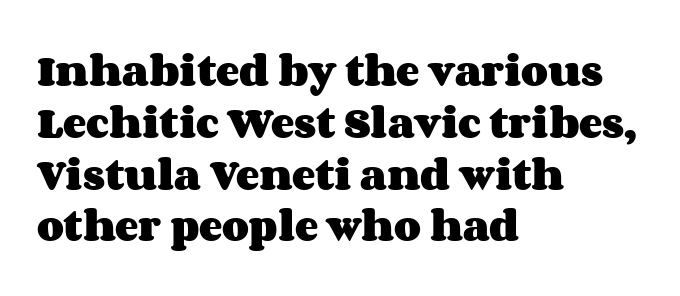
The type is set solid horizontally, with unmodified tracking. Do the characters align in a grid? No, the font is proportional. No italicization has been applied; the sample stays upright. These lines sit exactly where default settings would place them. This is heavy type, rendered in bold.
